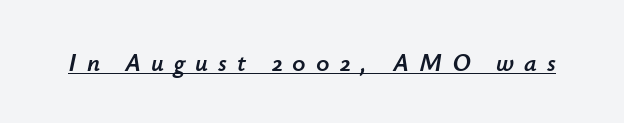
Q: Is the text italic (slanted)? A: Yes, it leans right by about 12 degrees.
Q: Is the text underlined? A: Yes.
Q: Is the spacing between letters normal or unusually wide? A: Unusually wide.
